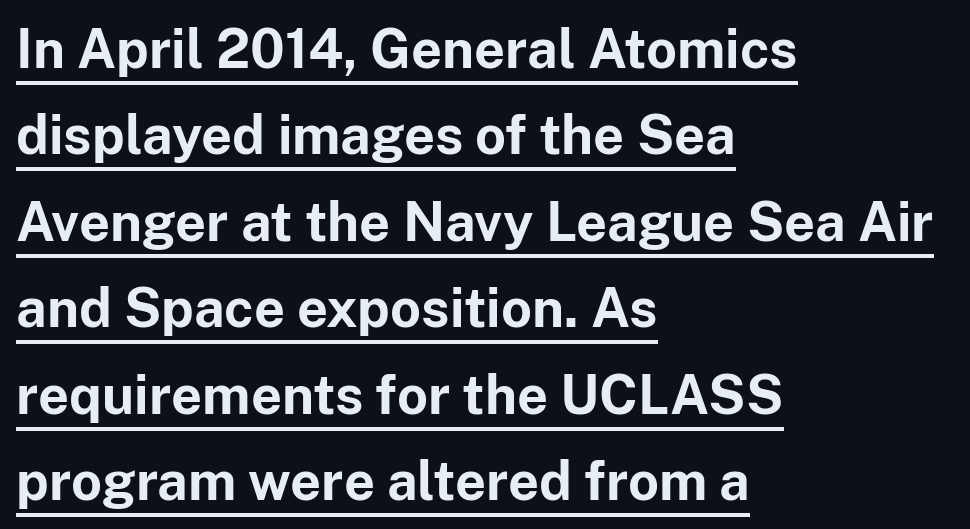
Q: Is the text bold? A: Yes.
Q: Is the text italic (slanted)? A: No, it is upright.
Q: Is the typeface a serif or a sans-serif typeface? A: Sans-serif.
Q: Is the text underlined? A: Yes.
Q: How is the paragraph aligned? A: Left-aligned.
Q: Is the spacing between letters normal or unusually wide? A: Normal.
Q: Is the spacing between lines tight, normal or loose? A: Normal.
Q: Width (condensed, normal, or wide)? A: Normal.
Q: Stroke contrast? A: Low.
Q: x-height? A: Medium.
Q: Monospaced? A: No.
